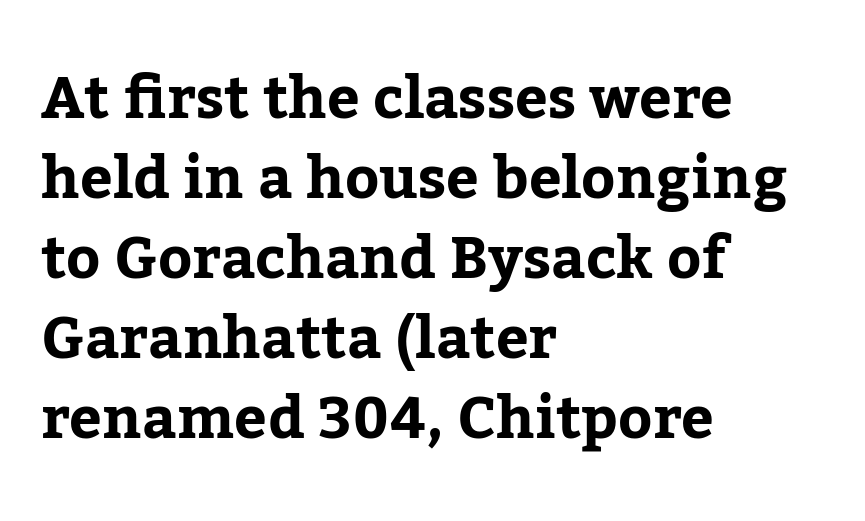
The image shows 58 px serif type, upright; set left-aligned, normal line spacing (1.38x), normal letter spacing, not underlined; low stroke contrast and a medium x-height.
